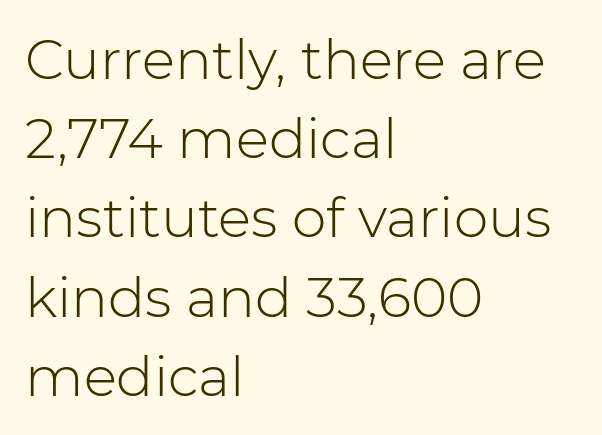
The glyphs in this specimen are sans serif. Only glyphs here, with clear space below each row. If you drew a ruler down the left edge, every line would touch it. The letterforms sit shoulder to shoulder at normal distance. This is not heavy type; no bold has been used. Spacing verdict: proportional, widths tailored to each character.
